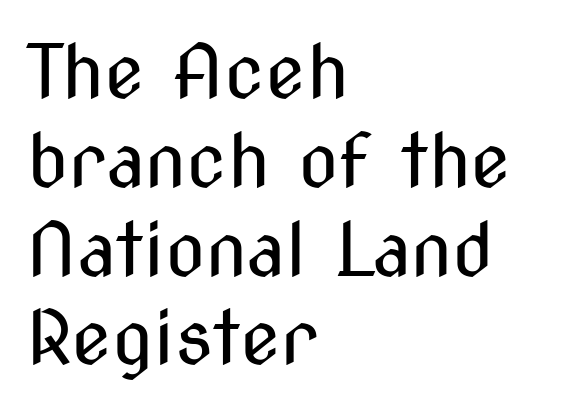
Italic? Not at all — the glyphs are vertical. Words float on clear page, feet unadorned. A light-to-regular cut is what we see here. Standard letterfit; no display-style spreading of the glyphs. These lines are set flush left with a ragged right edge.
